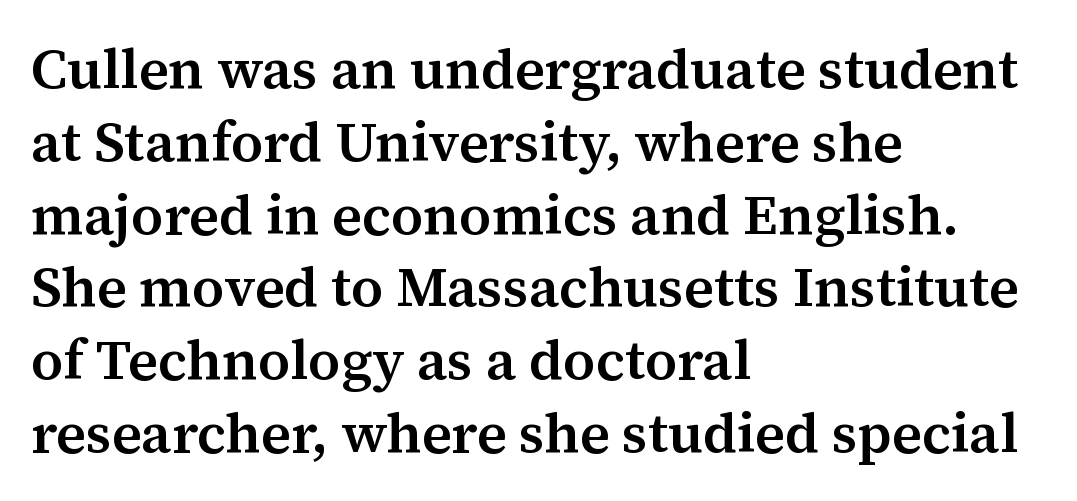
The image shows 56 px semibold serif type, upright; set left-aligned, normal line spacing (1.3x), normal letter spacing, not underlined; medium stroke contrast and a medium x-height.
